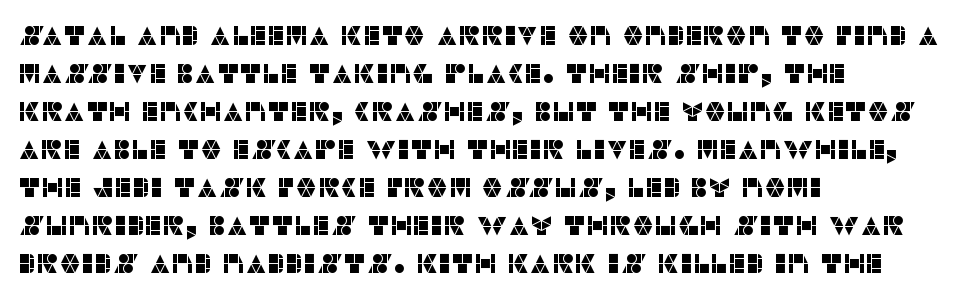
Q: Is the text italic (slanted)? A: No, it is upright.
Q: Is the text underlined? A: No.
Q: How is the paragraph aligned? A: Left-aligned.
Q: Is the spacing between letters normal or unusually wide? A: Normal.
Q: Is the spacing between lines tight, normal or loose? A: Normal.
